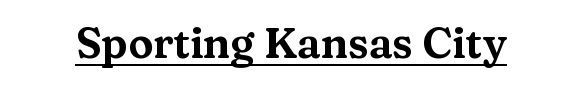
The image shows 42 px wide serif type, upright; set normal letter spacing, underlined; medium stroke contrast and a medium x-height.
